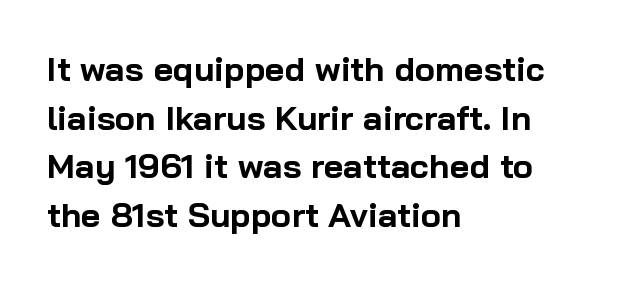
A typesetter would call this proportional, since set widths differ per character. In terms of letterspacing, this is plain default setting. What's the leading like? Ordinary, nothing unusual. Compared with a centered layout, this one pins lines to the left instead. The words here are not underlined. In terms of weight, the rendering is a true, heavy bold.
